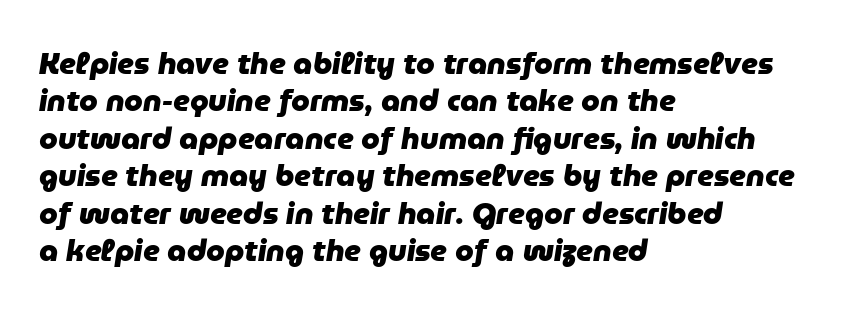
How heavy is the stroke? Heavy — this is a bold. Slanted lettering throughout. Think of a printed novel: that variable character pitch is what you see here. Reading down the block, your eye returns to a fixed left position each line. Descenders hang freely into open space.
